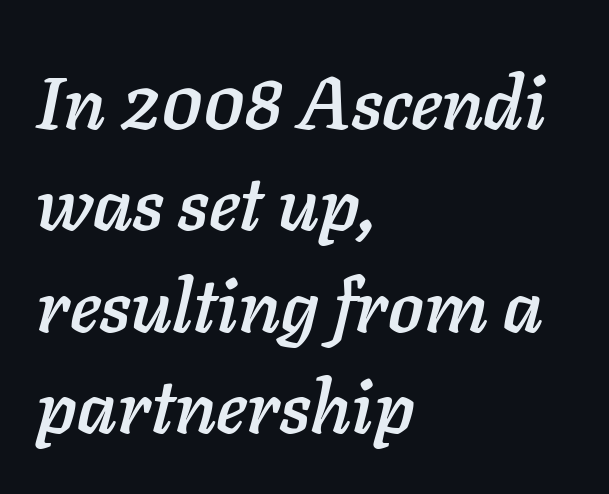
{"italic": "yes", "lean": "right", "slant_degrees": 11, "width": "normal", "stroke_contrast": "low", "x_height": "medium", "monospaced": "no", "underline": "no", "align": "left", "line_spacing": "normal", "line_spacing_ratio": 1.37, "letter_spacing": "normal", "letter_spacing_em": 0.0, "glyph_px": 74}
